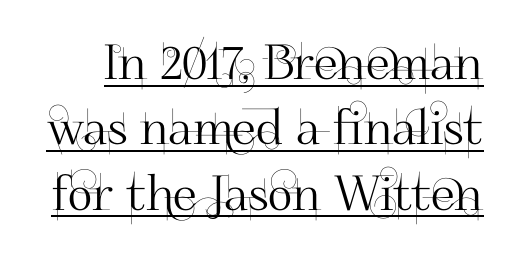
{"serif": "no", "italic": "no", "width": "normal", "stroke_contrast": "high", "x_height": "small", "monospaced": "no", "underline": "yes", "line_spacing": "normal", "line_spacing_ratio": 1.36, "letter_spacing": "normal", "letter_spacing_em": 0.0, "glyph_px": 48}
